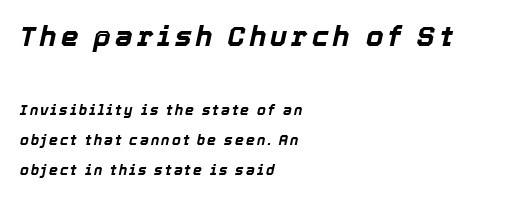
Q: Is the text bold? A: Yes.
Q: Is the text italic (slanted)? A: Yes, it leans right by about 12 degrees.
Q: Is the text underlined? A: No.
Q: How is the paragraph aligned? A: Left-aligned.
Q: Is the spacing between lines tight, normal or loose? A: Loose.
Q: Which block of text is set in a larger size, the first (top) or the second (bottom)? A: The first (top) one.
Q: Width (condensed, normal, or wide)? A: Normal.
Q: x-height? A: Medium.
Q: Monospaced? A: No.
